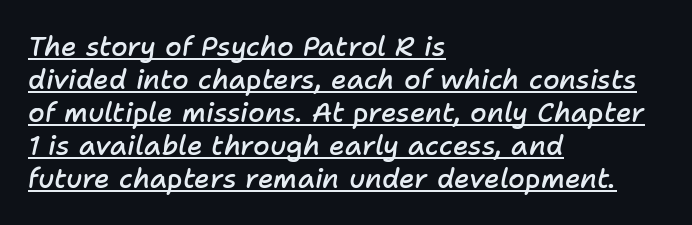
{"italic": "yes", "lean": "right", "slant_degrees": 11, "bold": "semi", "underline": "yes", "align": "left", "line_spacing_ratio": 1.22, "letter_spacing": "normal", "letter_spacing_em": 0.0, "glyph_px": 27}
